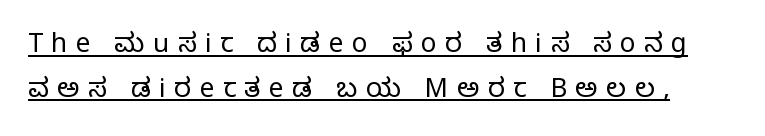
Q: Is the text bold? A: No.
Q: Is the text italic (slanted)? A: No, it is upright.
Q: Is the text underlined? A: Yes.
Q: Is the spacing between letters normal or unusually wide? A: Unusually wide.
